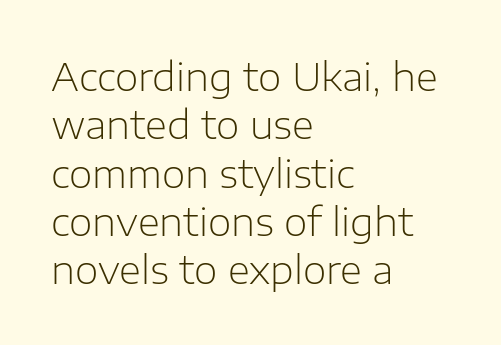
No extra ink here — the face is not bold. Italic? Not at all — the glyphs are vertical. Short note: letters normally spaced. Descenders hang freely into open space. The compositor pushed each line to the left boundary. The passage shown is typed in a proportional face where columns would drift.
